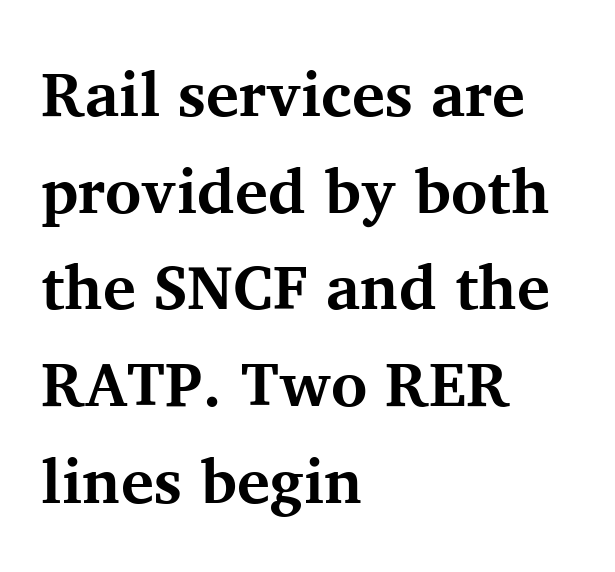
The image shows 62 px bold serif type, upright; set left-aligned, normal line spacing (1.56x), normal letter spacing, not underlined; medium stroke contrast and a medium x-height.
